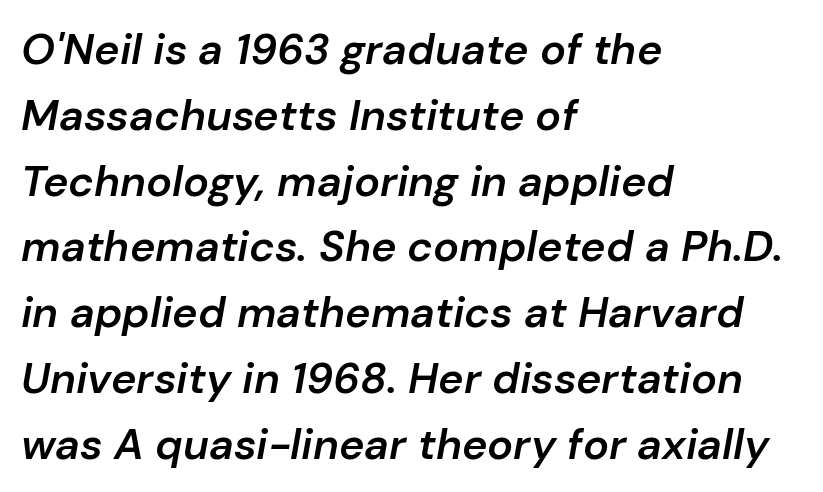
Q: Is the text bold? A: Semi-bold.
Q: Is the text italic (slanted)? A: Yes, it leans right by about 10 degrees.
Q: Is the text underlined? A: No.
Q: How is the paragraph aligned? A: Left-aligned.
Q: Is the spacing between letters normal or unusually wide? A: Normal.
Q: Is the spacing between lines tight, normal or loose? A: Normal.
Q: Width (condensed, normal, or wide)? A: Normal.
Q: Stroke contrast? A: Low.
Q: x-height? A: Medium.
Q: Monospaced? A: No.
